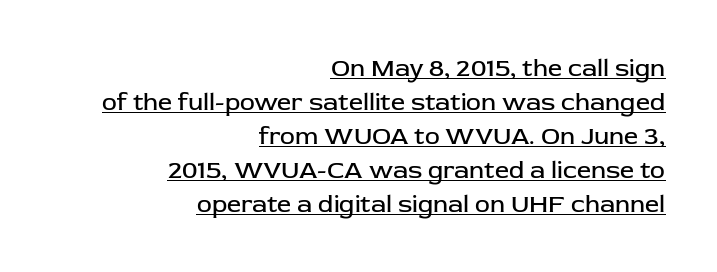
{"italic": "no", "bold": "no", "underline": "yes", "align": "right", "line_spacing": "normal", "line_spacing_ratio": 1.36, "letter_spacing": "normal", "letter_spacing_em": 0.0, "glyph_px": 25}
